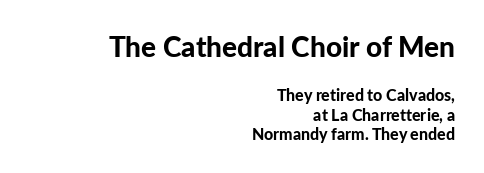
Characters follow at the spacing the type designer built in. The lettering holds an erect, upright posture throughout. Caption: bold face, heavy strokes. Regarding serifs, this sample does without them.
